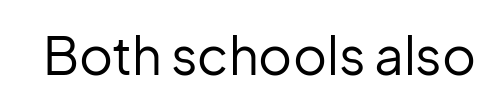
Ascenders rise straight up at ninety degrees. Check the space under the baseline: it is left empty. What stands out about the letter spacing? Nothing — it is the standard amount. The designer went with a sans here, leaving each stem footless.
